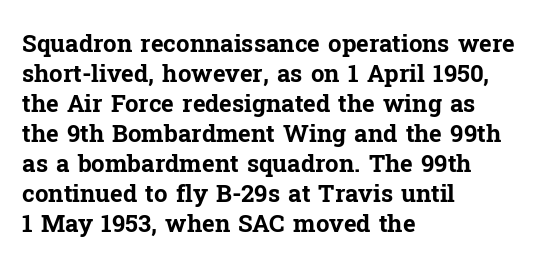
The image shows 24 px bold type, upright; set left-aligned, normal line spacing (1.25x), normal letter spacing, not underlined.
